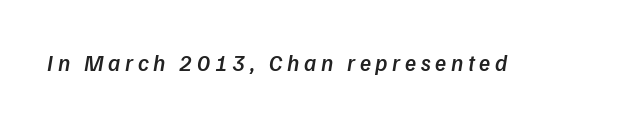
How heavy is the stroke? Medium-heavy — a semibold, shy of bold. This sample uses expanded letter spacing, leaving extra air between glyphs. The string is rendered with underlining switched off.
